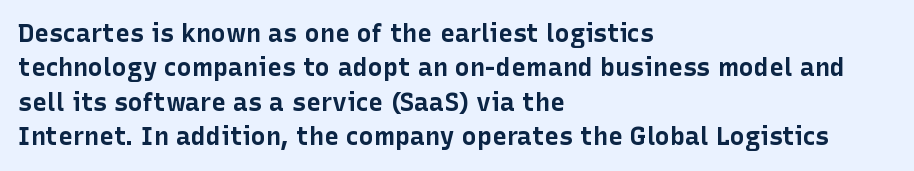
Plain, unruled lines of type. Italic: no, the glyphs are upright roman. The face used here has the dense, thick strokes of a bold. Compared with typical paragraphs, the rows here are spaced about the same. The paragraph has a hard left edge and a soft right edge. Here the glyphs are tracked normally, forming tight word shapes.
